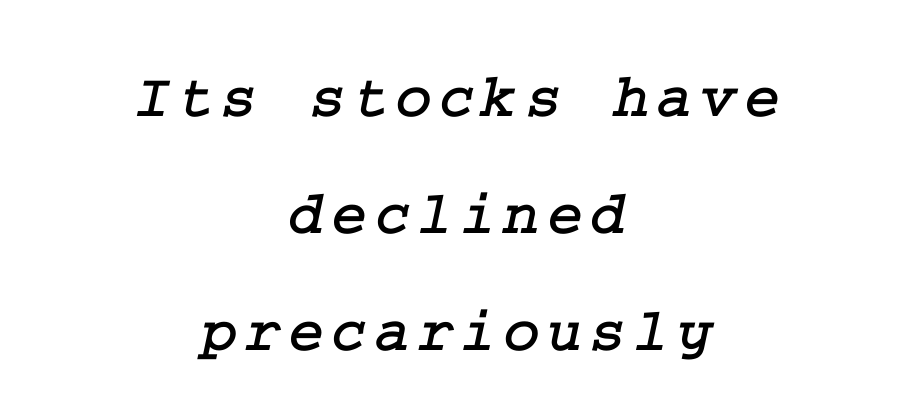
The passage shown is typeset with a serif family. The glyphs are unaccompanied by any horizontal stroke below them. Notice how the passage keeps no hard edge, just a central spine.
